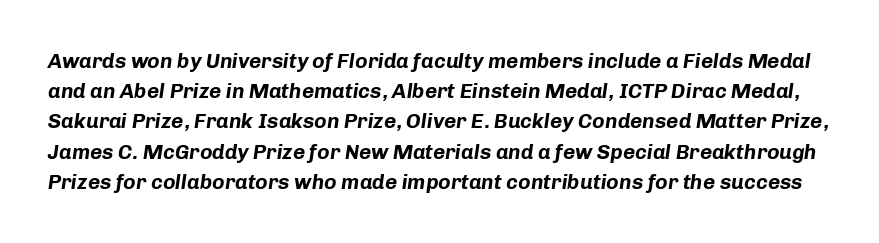
Q: Is the text bold? A: Yes.
Q: Is the text italic (slanted)? A: Yes, it leans right by about 8 degrees.
Q: Is the text underlined? A: No.
Q: Is the spacing between letters normal or unusually wide? A: Normal.
Q: Is the spacing between lines tight, normal or loose? A: Normal.
